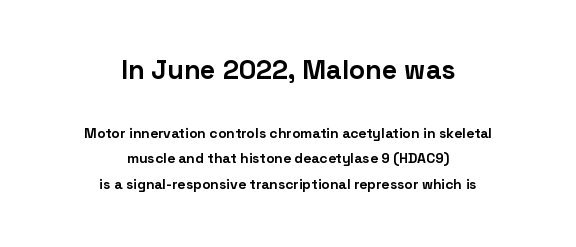
The characters look thick and weighty, a clear bold. Tracking here is standard; glyphs follow each other at the usual distance. The glyphs are unaccompanied by any horizontal stroke below them. Does the bottom block carry the larger type? No, the top block does. This is roman type, the default non-slanted kind. One-word summary of the alignment: center.
